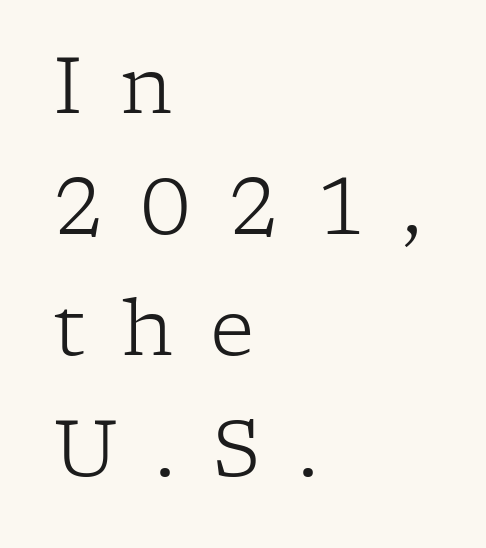
Left-aligned paragraph, ragged on the right. The typeface has the unassuming heft of standard copy or less. Baseline-to-baseline distance is the conventional proportion of letter height. Proportional: the letters do not fall into vertical columns. Here the glyphs are tracked loosely, breaking word shapes into spaced letters.
